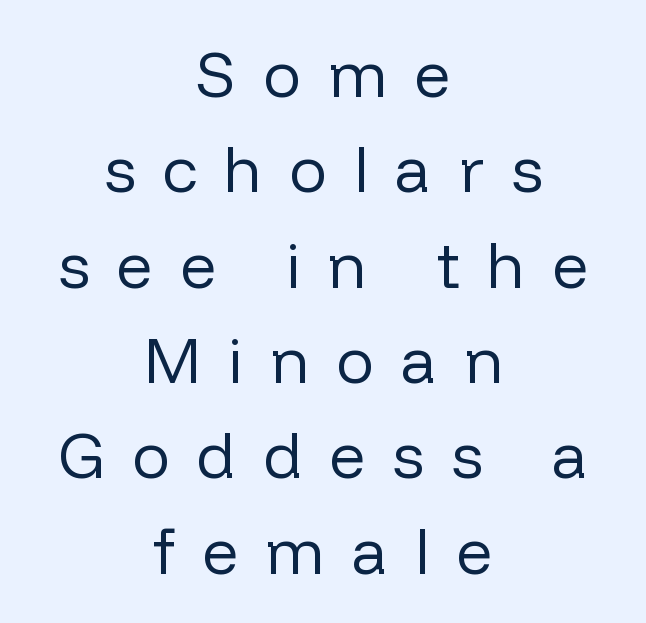
Q: Is the text bold? A: No.
Q: Is the text italic (slanted)? A: No, it is upright.
Q: Is the typeface a serif or a sans-serif typeface? A: Sans-serif.
Q: Is the text underlined? A: No.
Q: How is the paragraph aligned? A: Centered.
Q: Is the spacing between letters normal or unusually wide? A: Unusually wide.
Q: Is the spacing between lines tight, normal or loose? A: Normal.
Q: Width (condensed, normal, or wide)? A: Normal.
Q: Stroke contrast? A: Low.
Q: x-height? A: Medium.
Q: Monospaced? A: No.
